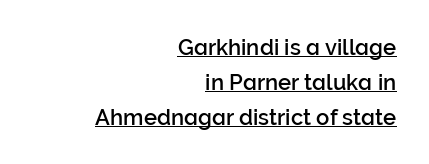
The letters sit at their default tracking, neither squeezed nor spread. Does the lettering tilt? It doesn't — this is upright. Regarding leading, the lines here are spaced in the standard way. Line ends are locked; line starts wander. Glance below the letters and you will spot a drawn line.
